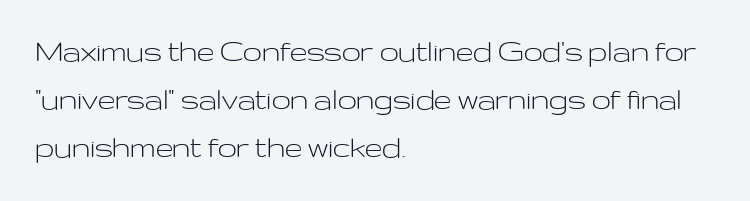
{"serif": "no", "italic": "no", "bold": "no", "weight": "light", "width": "wide", "stroke_contrast": "low", "x_height": "medium", "monospaced": "no", "underline": "no", "align": "left", "line_spacing": "normal", "line_spacing_ratio": 1.41, "letter_spacing": "normal", "letter_spacing_em": 0.0, "glyph_px": 34}
